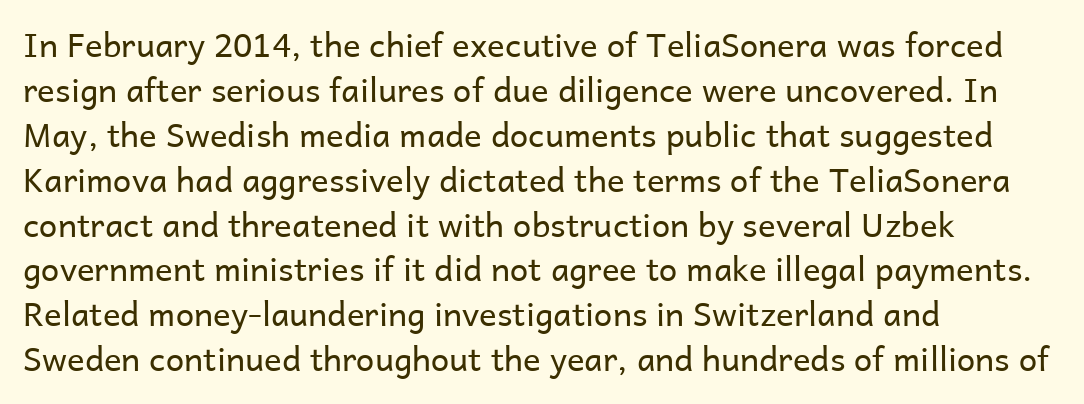
Q: Is the text bold? A: No.
Q: Is the text italic (slanted)? A: No, it is upright.
Q: Is the typeface a serif or a sans-serif typeface? A: Sans-serif.
Q: Is the text underlined? A: No.
Q: How is the paragraph aligned? A: Left-aligned.
Q: Is the spacing between letters normal or unusually wide? A: Normal.
Q: Is the spacing between lines tight, normal or loose? A: Normal.
Q: Width (condensed, normal, or wide)? A: Normal.
Q: Stroke contrast? A: Low.
Q: x-height? A: Medium.
Q: Monospaced? A: No.
